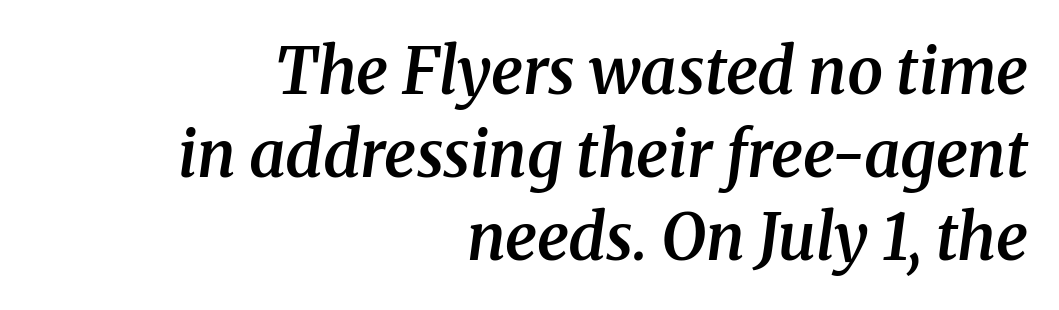
Q: Is the text bold? A: Semi-bold.
Q: Is the text italic (slanted)? A: Yes, it leans right by about 8 degrees.
Q: Is the typeface a serif or a sans-serif typeface? A: Serif.
Q: Is the text underlined? A: No.
Q: How is the paragraph aligned? A: Right-aligned.
Q: Is the spacing between letters normal or unusually wide? A: Normal.
Q: Is the spacing between lines tight, normal or loose? A: Normal.
Q: Width (condensed, normal, or wide)? A: Normal.
Q: Stroke contrast? A: Medium.
Q: x-height? A: Medium.
Q: Monospaced? A: No.
